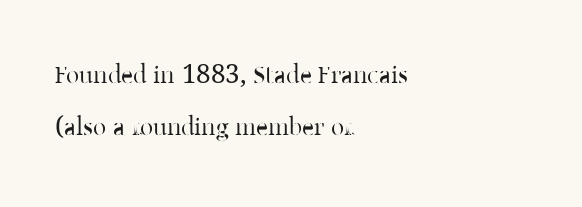
No word sits above an underline. Is the type heavy? It reads as light-to-regular instead. Words appear dense and cohesive because spacing is normal. Baseline-to-baseline distance is far greater than the letter height. No italicization has been applied; the sample stays upright. All the whitespace from short lines collects on the right.
